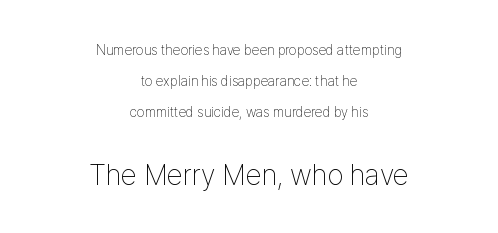
Q: Is the text bold? A: No.
Q: Is the text italic (slanted)? A: No, it is upright.
Q: Is the typeface a serif or a sans-serif typeface? A: Sans-serif.
Q: Is the text underlined? A: No.
Q: How is the paragraph aligned? A: Centered.
Q: Is the spacing between letters normal or unusually wide? A: Normal.
Q: Is the spacing between lines tight, normal or loose? A: Loose.
Q: Which block of text is set in a larger size, the first (top) or the second (bottom)? A: The second (bottom) one.
Q: Width (condensed, normal, or wide)? A: Condensed.
Q: Stroke contrast? A: Low.
Q: x-height? A: Medium.
Q: Monospaced? A: No.
